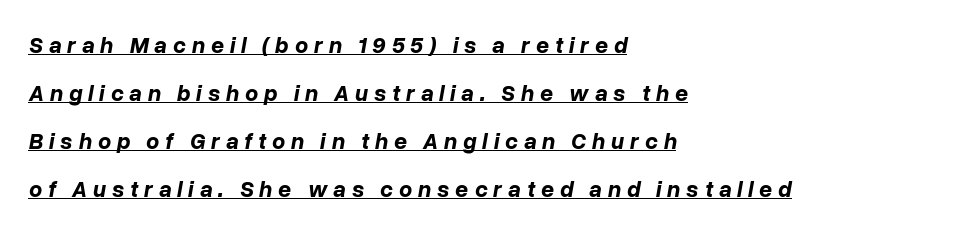
{"italic": "yes", "lean": "right", "slant_degrees": 10, "bold": "yes", "underline": "yes", "align": "left", "line_spacing": "loose", "line_spacing_ratio": 2.08, "letter_spacing": "wide", "letter_spacing_em": 0.25, "glyph_px": 23}
